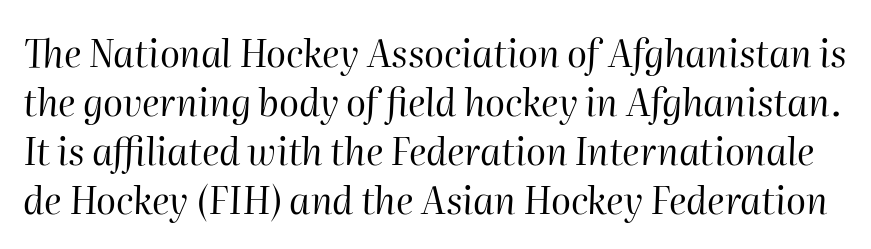
The space beneath each line is pristine and unruled. Tracking here is standard; glyphs follow each other at the usual distance. It's the slanting kind of type. The cut favours lightness, reaching ordinary text weight at its darkest.
